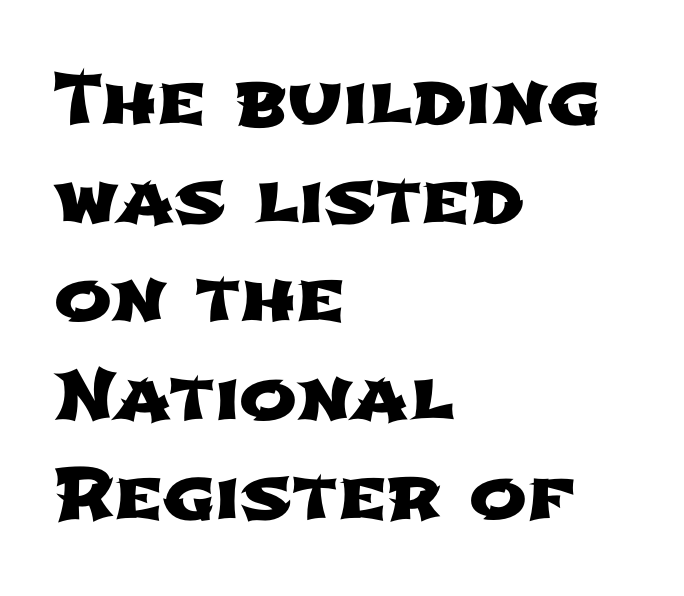
{"serif": "no", "width": "wide", "stroke_contrast": "low", "x_height": "medium", "monospaced": "no", "underline": "no", "align": "left", "line_spacing": "normal", "line_spacing_ratio": 1.43, "letter_spacing": "normal", "letter_spacing_em": 0.0, "glyph_px": 69}
